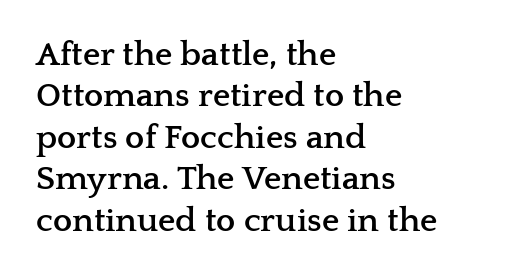
Inter-character spacing is left at the font's built-in metrics. A typesetter would call this proportional, since set widths differ per character. The text was rendered using a seriffed face with decorative stroke endings. Students, this is bold: see how much ink each stroke carries. Characters remain perfectly vertical along every line.
